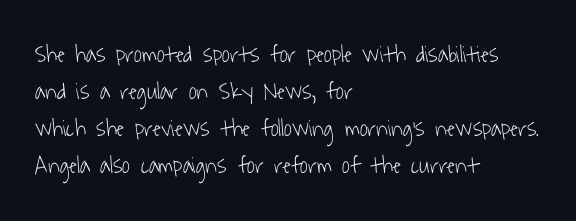
Glance below the letters and you will spot only blank space. The weight tops out at a normal text grade. Caption: standard tracking, unaltered. Short and long lines alike share a common starting point at left.
